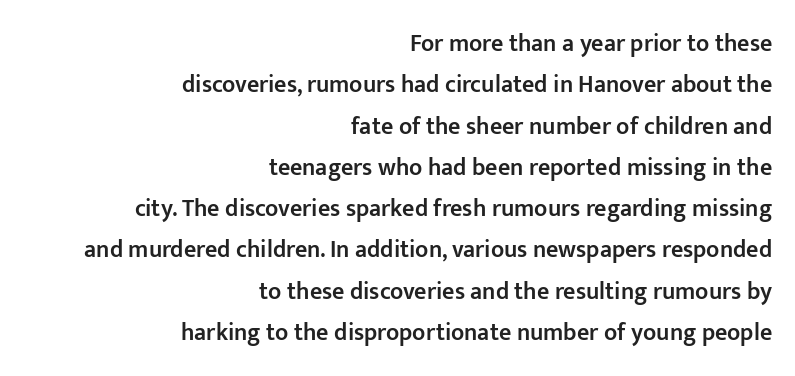
{"italic": "no", "bold": "semi", "underline": "no", "align": "right", "line_spacing_ratio": 1.72, "letter_spacing": "normal", "letter_spacing_em": 0.0, "glyph_px": 24}
